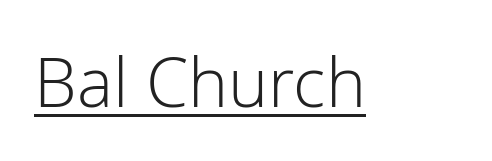
Q: Is the text bold? A: No.
Q: Is the text italic (slanted)? A: No, it is upright.
Q: Is the typeface a serif or a sans-serif typeface? A: Sans-serif.
Q: Is the text underlined? A: Yes.
Q: Is the spacing between letters normal or unusually wide? A: Normal.
Q: Width (condensed, normal, or wide)? A: Normal.
Q: Stroke contrast? A: Low.
Q: x-height? A: Medium.
Q: Monospaced? A: No.
